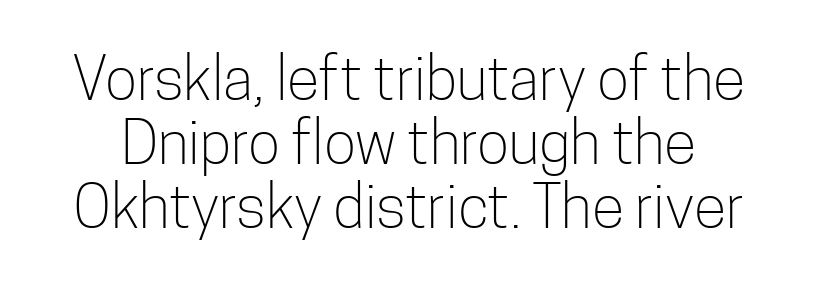
The image shows 60 px light, condensed sans-serif type, upright; set tight line spacing (1.07x), normal letter spacing, not underlined; low stroke contrast and a medium x-height.
